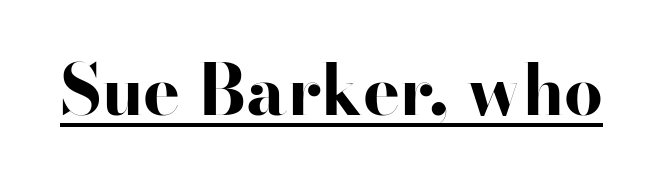
Q: Is the text bold? A: Yes.
Q: Is the text italic (slanted)? A: No, it is upright.
Q: Is the typeface a serif or a sans-serif typeface? A: Sans-serif.
Q: Is the text underlined? A: Yes.
Q: Is the spacing between letters normal or unusually wide? A: Normal.
Q: Width (condensed, normal, or wide)? A: Wide.
Q: Stroke contrast? A: High.
Q: x-height? A: Small.
Q: Monospaced? A: No.
